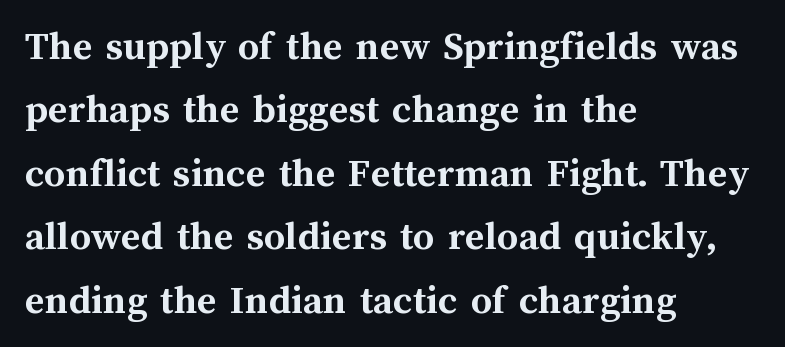
Each letter keeps its own natural width here, so spacing adapts to shape. These lines keep a tight, regular rhythm from letter to letter. Only glyphs here, with clear space below each row. Weight check: bold — yes, fully.
